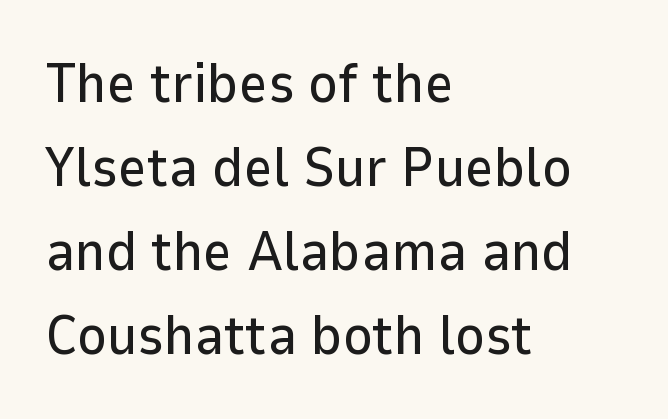
These lines keep a tight, regular rhythm from letter to letter. Unlike italic type, these characters show no tilt at all. Letters rest on an invisible, unmarked baseline. Letterform terminals end flat and unadorned throughout the passage. Summary of vertical rhythm: regular, with standard interline spacing. The face used here is proportionally spaced, like ordinary book or web type.
